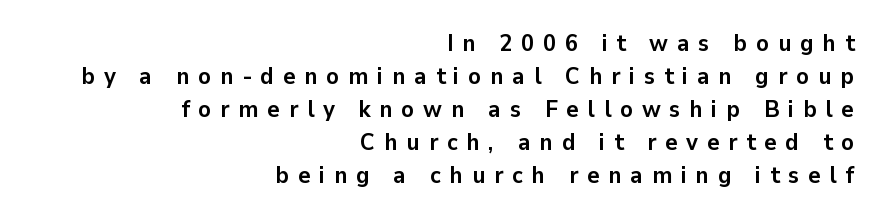
Q: Is the text bold? A: Yes.
Q: Is the text italic (slanted)? A: No, it is upright.
Q: Is the text underlined? A: No.
Q: How is the paragraph aligned? A: Right-aligned.
Q: Is the spacing between letters normal or unusually wide? A: Unusually wide.
Q: Is the spacing between lines tight, normal or loose? A: Normal.
